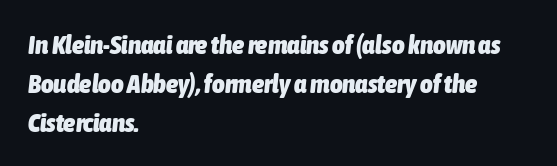
The image shows 27 px bold type, italic (leaning right); set left-aligned, normal line spacing (1.44x), normal letter spacing, not underlined.
